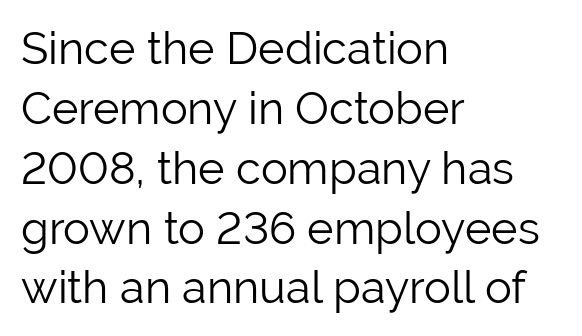
{"serif": "no", "italic": "no", "bold": "no", "weight": "light", "width": "normal", "stroke_contrast": "low", "x_height": "medium", "monospaced": "no", "underline": "no", "align": "left", "line_spacing": "normal", "line_spacing_ratio": 1.33, "letter_spacing": "normal", "letter_spacing_em": 0.0, "glyph_px": 45}
